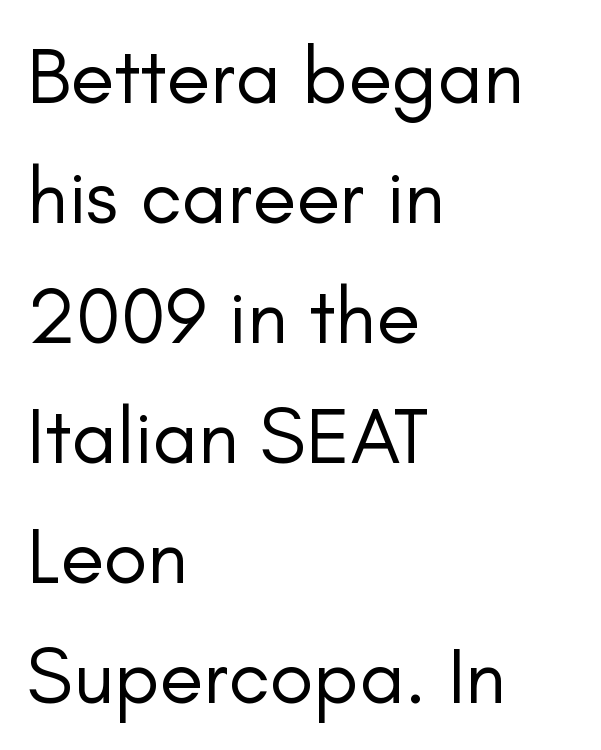
What kind of face is this? One without serifs — a sans. Is the block centered? No — it sits flush against the left margin. Horizontal bands of white between lines are of average thickness. These lines are rendered in a variable-pitch font. The letters sit at their default tracking, neither squeezed nor spread.
